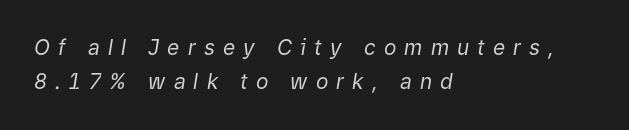
Q: Is the text bold? A: No.
Q: Is the text italic (slanted)? A: Yes, it leans right by about 9 degrees.
Q: Is the text underlined? A: No.
Q: How is the paragraph aligned? A: Left-aligned.
Q: Is the spacing between letters normal or unusually wide? A: Unusually wide.
Q: Is the spacing between lines tight, normal or loose? A: Normal.
